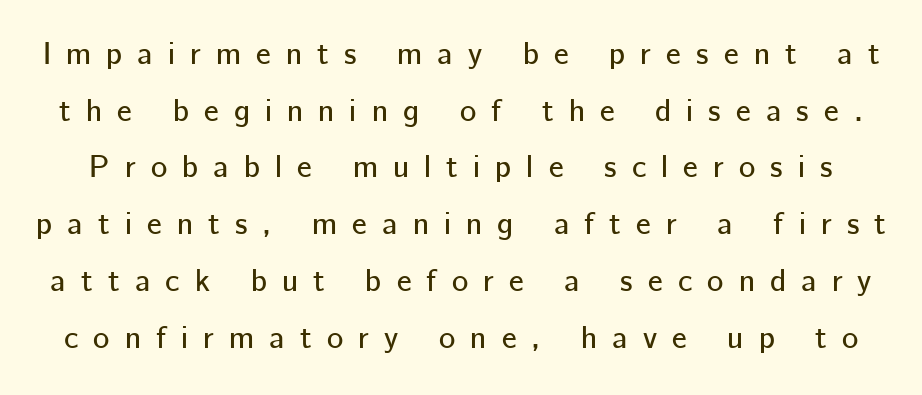
The image shows 31 px sans-serif type, upright; set line spacing 1.83x, unusually wide letter spacing (+0.49 em), not underlined; low stroke contrast and a medium x-height.
